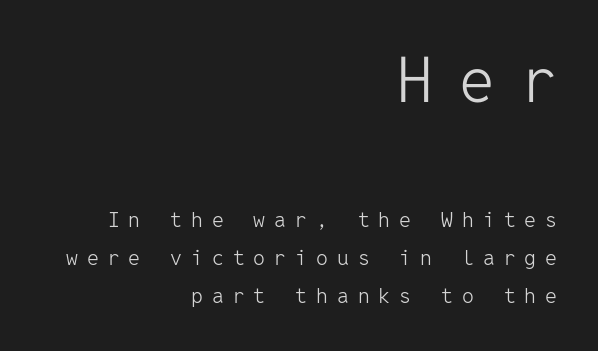
The image shows 63 px light sans-serif type, upright, monospaced; set right-aligned, line spacing 1.82x, unusually wide letter spacing (+0.43 em), not underlined; the first (top) block is 3.0x larger; low stroke contrast and a medium x-height.
